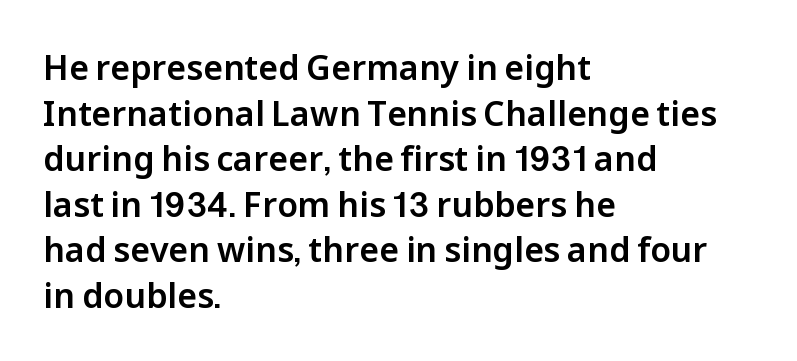
In terms of letterform style, serifs are entirely absent. These lines are set flush left with a ragged right edge. Baseline-to-baseline distance is the conventional proportion of letter height. Honestly, there is no underline to notice here at all. This sample uses an upright cut, with every glyph sitting square on the baseline.
